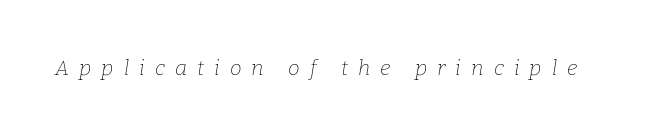
Q: Is the text bold? A: No.
Q: Is the text italic (slanted)? A: Yes, it leans right by about 9 degrees.
Q: Is the text underlined? A: No.
Q: Is the spacing between letters normal or unusually wide? A: Unusually wide.
